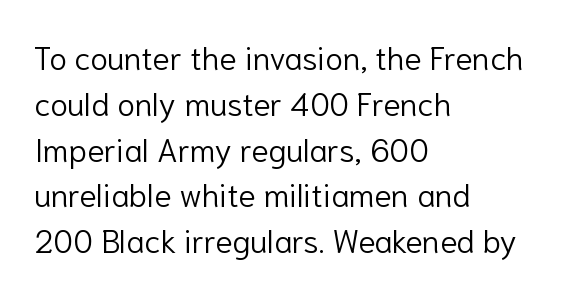
{"serif": "no", "italic": "no", "bold": "no", "weight": "light", "width": "normal", "stroke_contrast": "low", "x_height": "medium", "monospaced": "no", "underline": "no", "align": "left", "line_spacing": "normal", "line_spacing_ratio": 1.43, "letter_spacing": "normal", "letter_spacing_em": 0.0, "glyph_px": 32}
